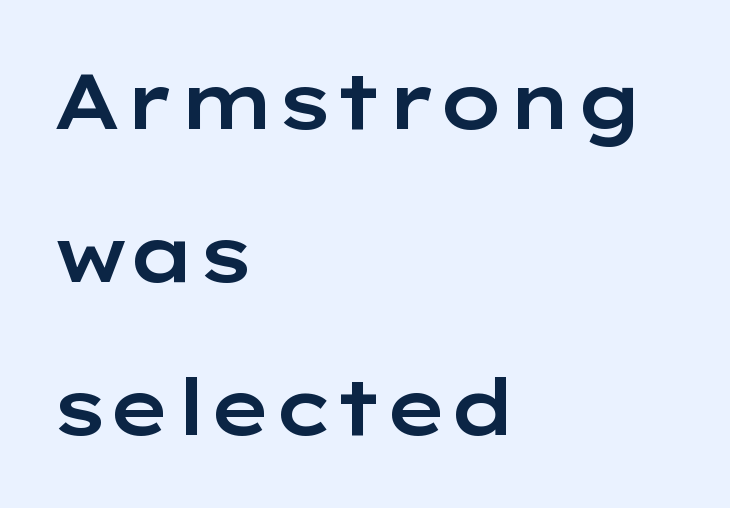
Q: Is the text italic (slanted)? A: No, it is upright.
Q: Is the typeface a serif or a sans-serif typeface? A: Sans-serif.
Q: Is the text underlined? A: No.
Q: How is the paragraph aligned? A: Left-aligned.
Q: Is the spacing between letters normal or unusually wide? A: Normal.
Q: Is the spacing between lines tight, normal or loose? A: Loose.
Q: Width (condensed, normal, or wide)? A: Wide.
Q: Stroke contrast? A: Low.
Q: x-height? A: Medium.
Q: Monospaced? A: No.
